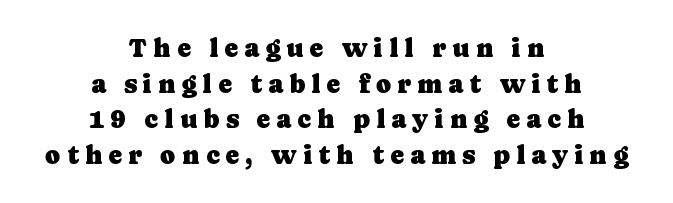
{"italic": "no", "underline": "no", "align": "center", "line_spacing": "normal", "line_spacing_ratio": 1.37, "letter_spacing": "wide", "letter_spacing_em": 0.23, "glyph_px": 26}
